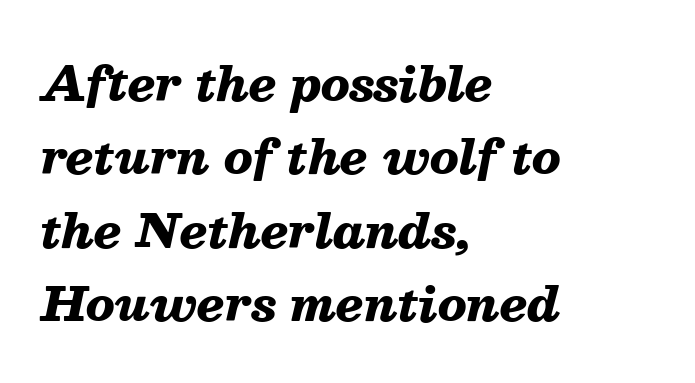
Q: Is the text bold? A: Yes.
Q: Is the text italic (slanted)? A: Yes, it leans right by about 13 degrees.
Q: Is the text underlined? A: No.
Q: How is the paragraph aligned? A: Left-aligned.
Q: Is the spacing between letters normal or unusually wide? A: Normal.
Q: Is the spacing between lines tight, normal or loose? A: Normal.
Q: Width (condensed, normal, or wide)? A: Normal.
Q: Stroke contrast? A: Medium.
Q: x-height? A: Medium.
Q: Monospaced? A: No.
